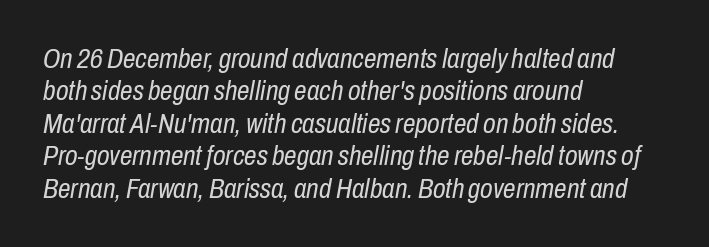
Q: Is the text bold? A: No.
Q: Is the text italic (slanted)? A: Yes, it leans right by about 10 degrees.
Q: Is the text underlined? A: No.
Q: How is the paragraph aligned? A: Left-aligned.
Q: Is the spacing between letters normal or unusually wide? A: Normal.
Q: Width (condensed, normal, or wide)? A: Condensed.
Q: Stroke contrast? A: Low.
Q: x-height? A: Medium.
Q: Monospaced? A: No.
